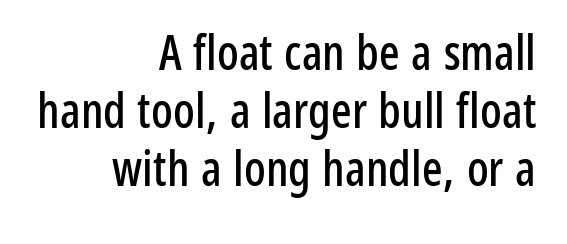
Nope, no serifs anywhere on these letters. Spacing verdict: proportional, widths tailored to each character. The string is rendered with underlining switched off. These lines stack with their right ends in a neat column.
